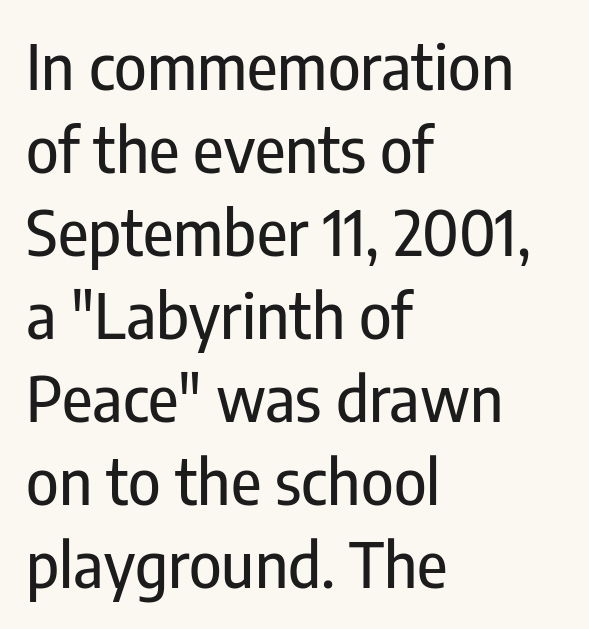
The image shows 62 px condensed sans-serif type, upright; set left-aligned, normal line spacing (1.34x), normal letter spacing, not underlined; low stroke contrast and a medium x-height.
